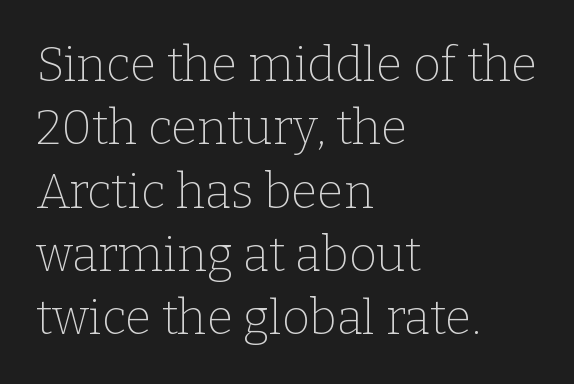
Q: Is the text bold? A: No.
Q: Is the text italic (slanted)? A: No, it is upright.
Q: Is the typeface a serif or a sans-serif typeface? A: Serif.
Q: Is the text underlined? A: No.
Q: How is the paragraph aligned? A: Left-aligned.
Q: Is the spacing between letters normal or unusually wide? A: Normal.
Q: Is the spacing between lines tight, normal or loose? A: Normal.
Q: Width (condensed, normal, or wide)? A: Normal.
Q: Stroke contrast? A: Low.
Q: x-height? A: Medium.
Q: Monospaced? A: No.
